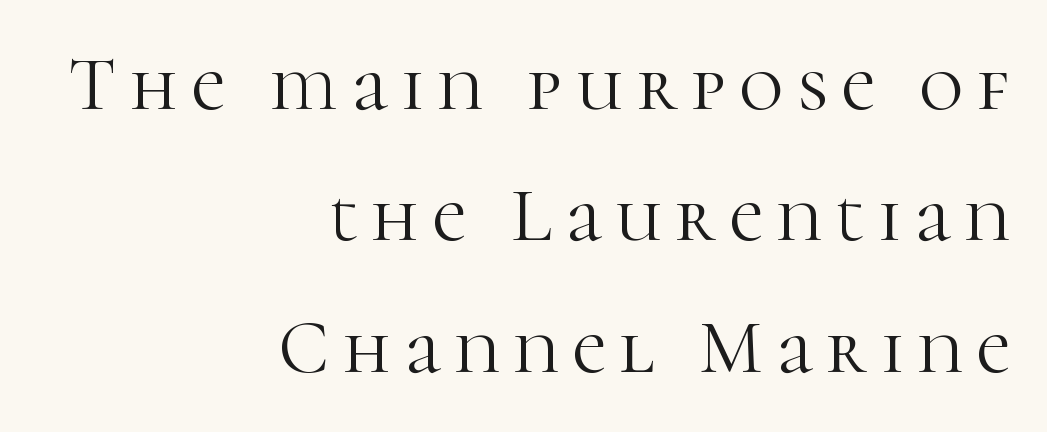
{"serif": "yes", "italic": "no", "bold": "no", "weight": "light", "width": "normal", "stroke_contrast": "high", "x_height": "medium", "monospaced": "no", "underline": "no", "align": "right", "line_spacing_ratio": 1.73, "glyph_px": 76}
